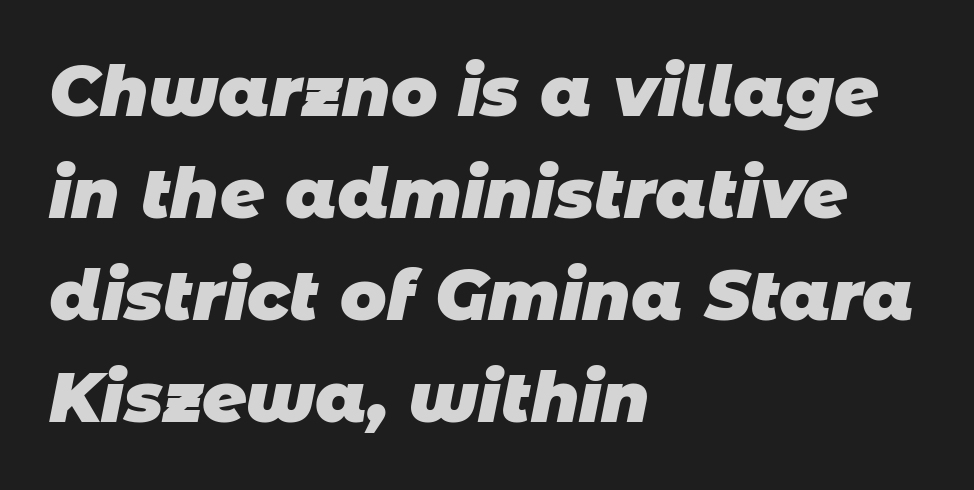
The image shows 69 px heavy sans-serif type; set left-aligned, normal line spacing (1.48x), normal letter spacing, not underlined; low stroke contrast and a large x-height.
